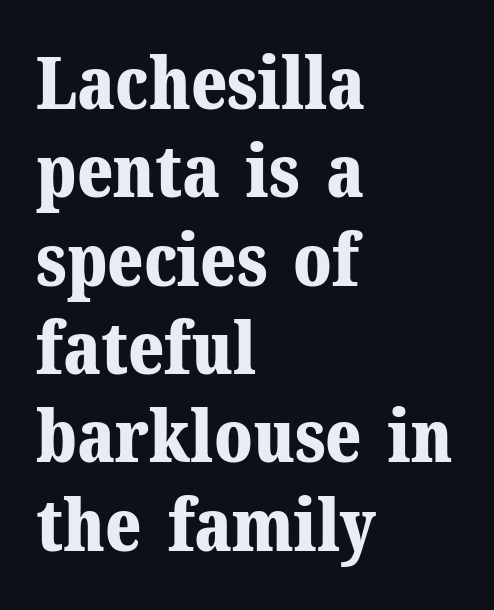
{"serif": "yes", "italic": "no", "bold": "yes", "weight": "bold", "width": "normal", "stroke_contrast": "medium", "x_height": "medium", "monospaced": "no", "underline": "no", "align": "left", "line_spacing_ratio": 1.21, "letter_spacing": "normal", "letter_spacing_em": 0.0, "glyph_px": 73}
